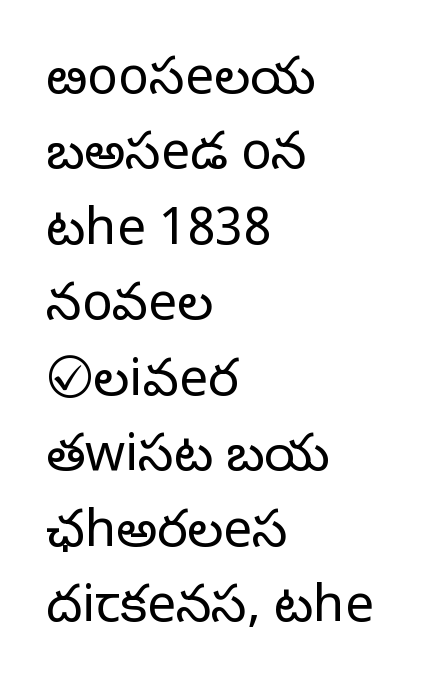
It's the straight-up-and-down kind of type. Layout note: lines flush left. The typesetting does not lean heavy: it is not bold. One glance says typical: line gaps are just what's usual. Standard letterfit; no display-style spreading of the glyphs. A bare baseline throughout the passage.
